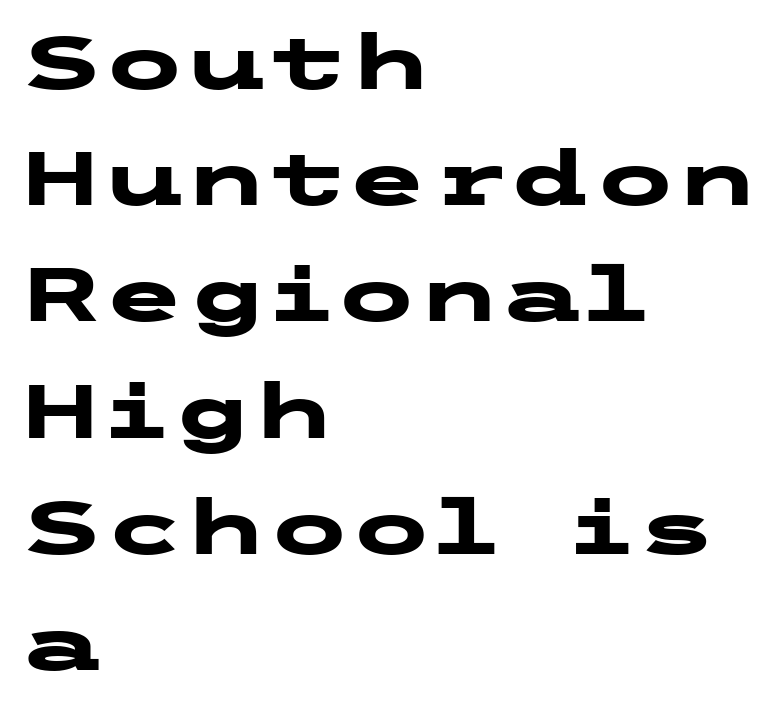
The image shows 75 px heavy, wide sans-serif type, upright; set left-aligned, normal line spacing (1.55x), normal letter spacing, not underlined; low stroke contrast and a medium x-height.
